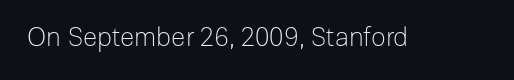
The image shows 26 px text type, upright; set normal letter spacing, not underlined.
